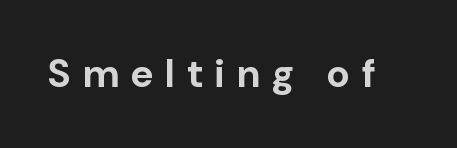
Q: Is the text bold? A: Yes.
Q: Is the text italic (slanted)? A: No, it is upright.
Q: Is the typeface a serif or a sans-serif typeface? A: Sans-serif.
Q: Is the text underlined? A: No.
Q: Is the spacing between letters normal or unusually wide? A: Unusually wide.
Q: Width (condensed, normal, or wide)? A: Normal.
Q: Stroke contrast? A: Low.
Q: x-height? A: Medium.
Q: Monospaced? A: No.
